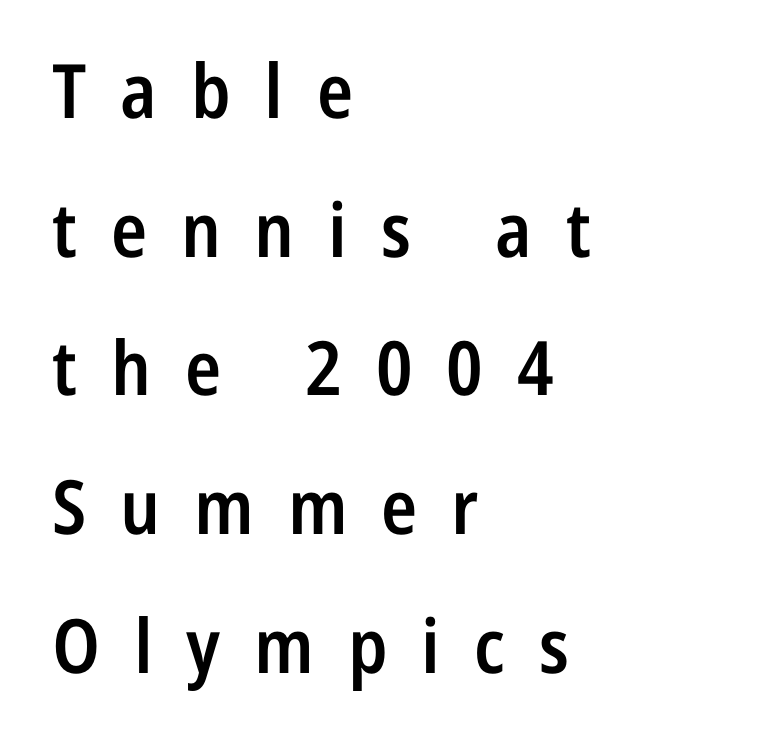
Q: Is the text bold? A: Semi-bold.
Q: Is the text italic (slanted)? A: No, it is upright.
Q: Is the typeface a serif or a sans-serif typeface? A: Sans-serif.
Q: Is the text underlined? A: No.
Q: How is the paragraph aligned? A: Left-aligned.
Q: Is the spacing between letters normal or unusually wide? A: Unusually wide.
Q: Width (condensed, normal, or wide)? A: Condensed.
Q: Stroke contrast? A: Low.
Q: x-height? A: Medium.
Q: Monospaced? A: No.
